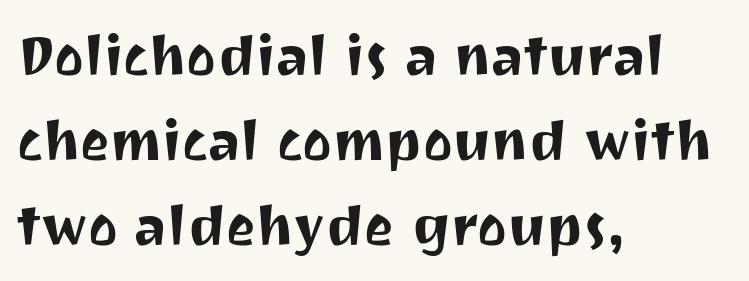
The image shows 56 px sans-serif type, upright; set left-aligned, normal line spacing (1.52x), normal letter spacing, not underlined; medium stroke contrast and a medium x-height.
